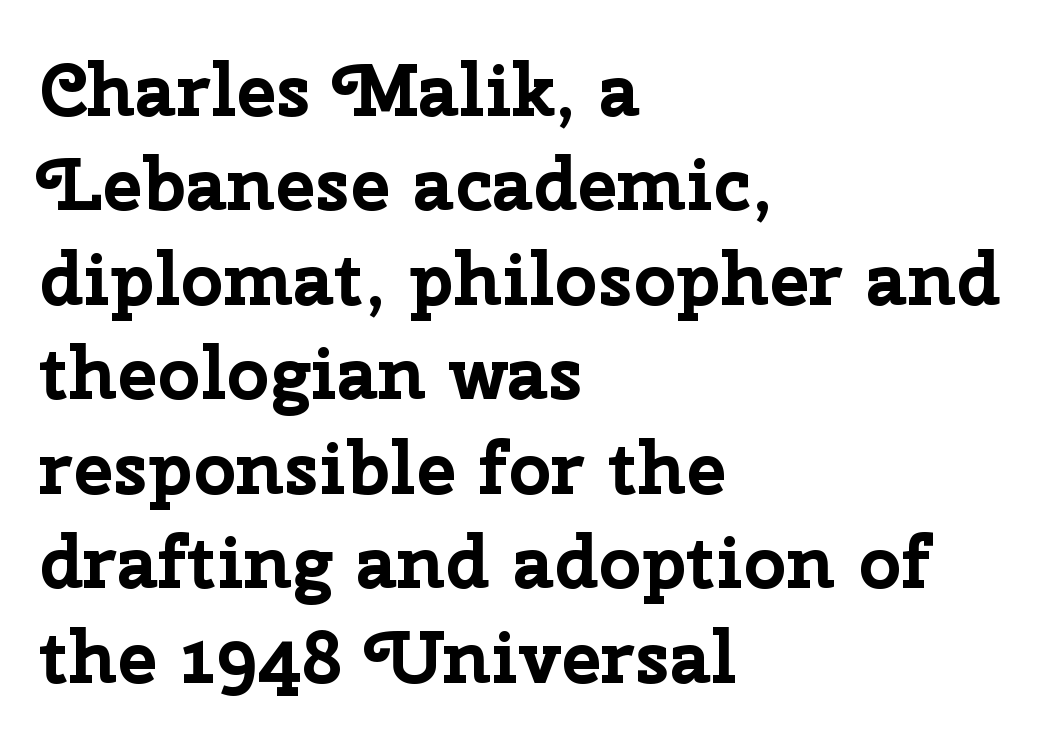
Every letter is thick-stroked: bold, no question. Each row of text sits above clean, open space. This sample keeps an unexceptional amount of space between lines. Varying glyph widths throughout — classic text-font behaviour. This is the regular roman posture of the typeface. Typeset ragged right — the left edge is the straight one.
